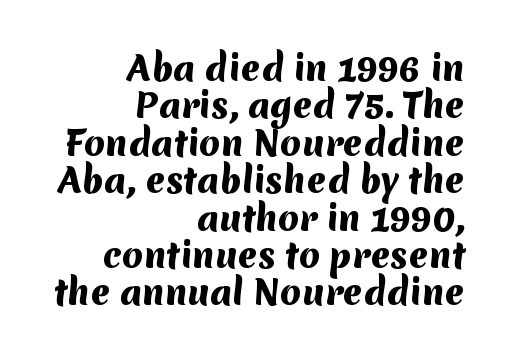
{"serif": "no", "bold": "yes", "weight": "heavy", "width": "normal", "stroke_contrast": "medium", "x_height": "medium", "monospaced": "no", "underline": "no", "align": "right", "line_spacing": "tight", "line_spacing_ratio": 1.1, "letter_spacing": "normal", "letter_spacing_em": 0.0, "glyph_px": 34}
